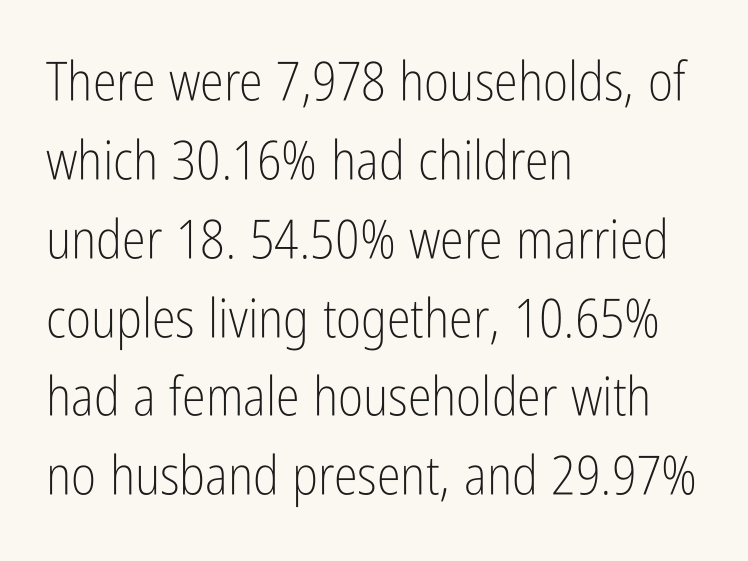
The image shows 54 px light, condensed sans-serif type, upright; set left-aligned, normal line spacing (1.46x), normal letter spacing, not underlined; low stroke contrast and a medium x-height.
